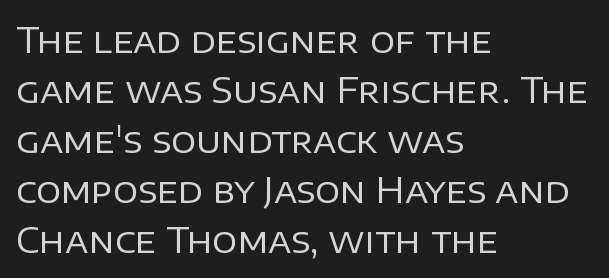
The image shows 35 px regular-weight sans-serif type, upright; set left-aligned, normal line spacing (1.43x), normal letter spacing, not underlined; low stroke contrast and a large x-height.
